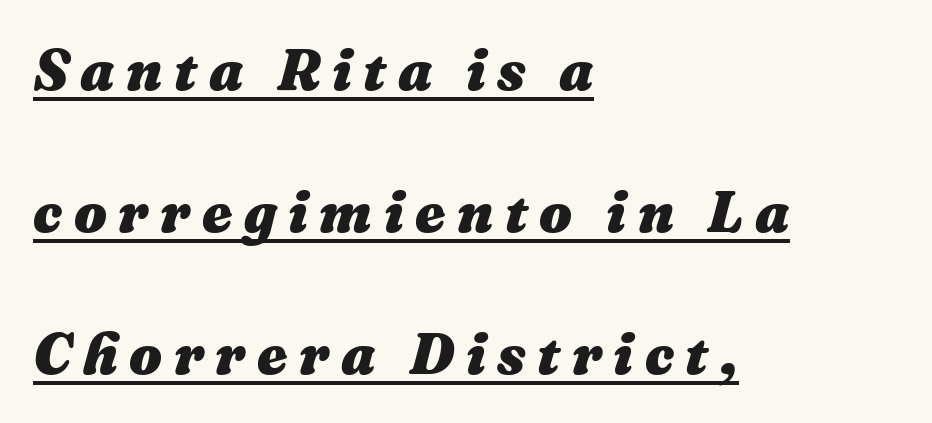
Q: Is the text bold? A: Yes.
Q: Is the text italic (slanted)? A: Yes, it leans right by about 16 degrees.
Q: Is the text underlined? A: Yes.
Q: How is the paragraph aligned? A: Left-aligned.
Q: Is the spacing between letters normal or unusually wide? A: Unusually wide.
Q: Is the spacing between lines tight, normal or loose? A: Loose.
Q: Width (condensed, normal, or wide)? A: Normal.
Q: Stroke contrast? A: Medium.
Q: x-height? A: Medium.
Q: Monospaced? A: No.
